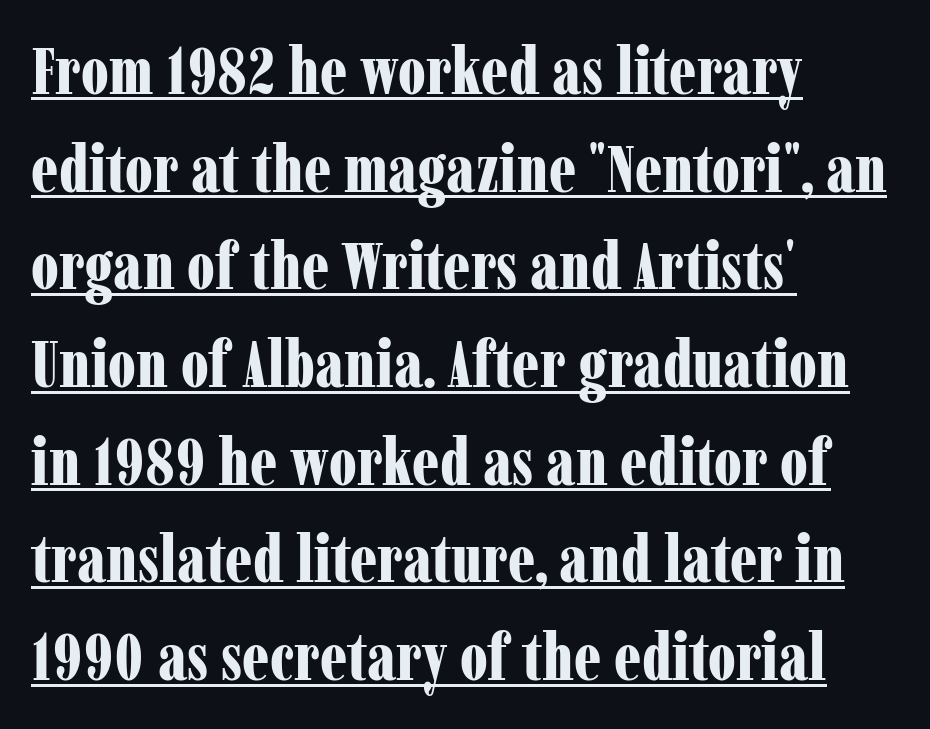
{"serif": "yes", "italic": "no", "bold": "yes", "weight": "bold", "width": "condensed", "stroke_contrast": "low", "x_height": "medium", "monospaced": "no", "underline": "yes", "align": "left", "line_spacing": "normal", "line_spacing_ratio": 1.48, "letter_spacing": "normal", "letter_spacing_em": 0.0, "glyph_px": 66}
